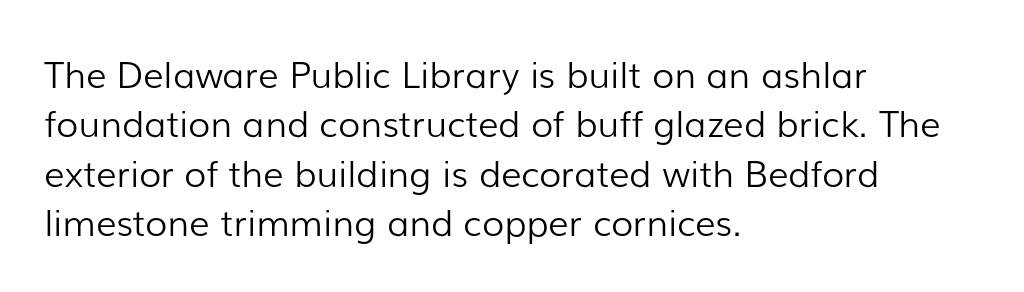
{"serif": "no", "italic": "no", "bold": "no", "weight": "light", "width": "normal", "stroke_contrast": "low", "x_height": "medium", "monospaced": "no", "underline": "no", "align": "left", "line_spacing": "normal", "line_spacing_ratio": 1.37, "letter_spacing": "normal", "letter_spacing_em": 0.0, "glyph_px": 36}
